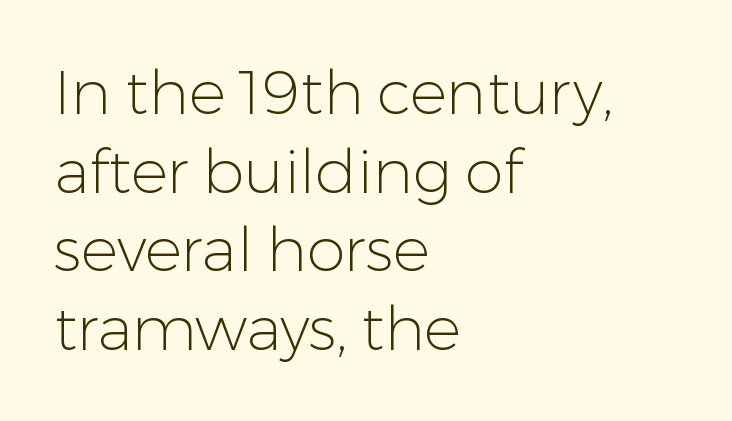
Q: Is the text bold? A: No.
Q: Is the text italic (slanted)? A: No, it is upright.
Q: Is the typeface a serif or a sans-serif typeface? A: Sans-serif.
Q: Is the text underlined? A: No.
Q: How is the paragraph aligned? A: Left-aligned.
Q: Is the spacing between letters normal or unusually wide? A: Normal.
Q: Is the spacing between lines tight, normal or loose? A: Normal.
Q: Width (condensed, normal, or wide)? A: Normal.
Q: Stroke contrast? A: Low.
Q: x-height? A: Medium.
Q: Monospaced? A: No.
